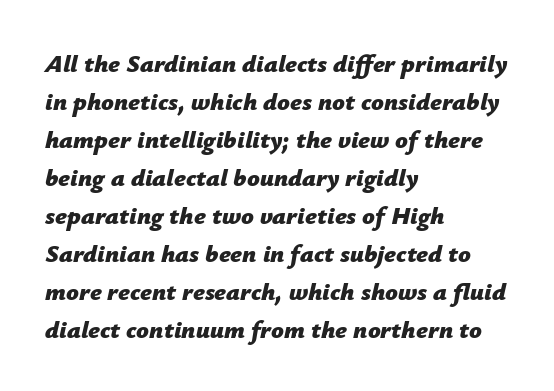
The image shows 25 px bold type, italic (leaning right); set left-aligned, normal line spacing (1.52x), normal letter spacing, not underlined.
